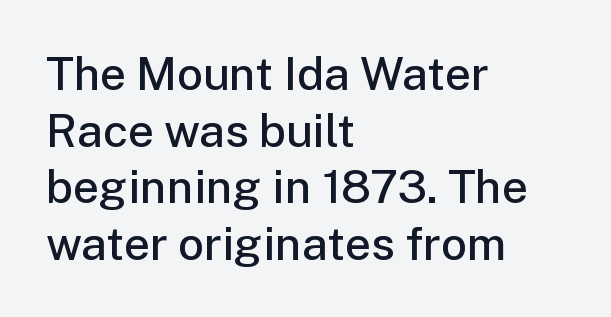
Q: Is the text bold? A: Semi-bold.
Q: Is the text italic (slanted)? A: No, it is upright.
Q: Is the typeface a serif or a sans-serif typeface? A: Sans-serif.
Q: Is the text underlined? A: No.
Q: How is the paragraph aligned? A: Left-aligned.
Q: Is the spacing between letters normal or unusually wide? A: Normal.
Q: Width (condensed, normal, or wide)? A: Normal.
Q: Stroke contrast? A: Low.
Q: x-height? A: Medium.
Q: Monospaced? A: No.
